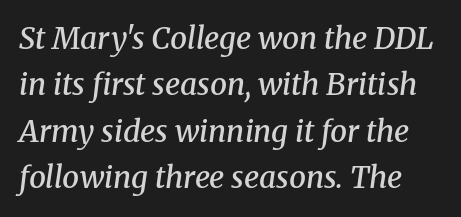
{"serif": "yes", "italic": "yes", "lean": "right", "slant_degrees": 8, "bold": "semi", "weight": "semibold", "width": "normal", "stroke_contrast": "medium", "x_height": "medium", "monospaced": "no", "underline": "no", "line_spacing": "normal", "line_spacing_ratio": 1.55, "letter_spacing": "normal", "letter_spacing_em": 0.0, "glyph_px": 30}
